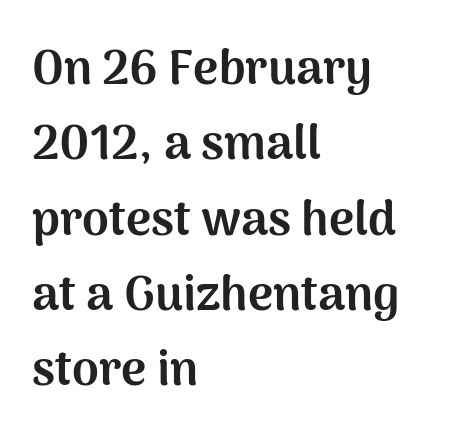
The image shows 48 px bold sans-serif type, upright; set left-aligned, normal line spacing (1.57x), normal letter spacing, not underlined; medium stroke contrast and a medium x-height.
